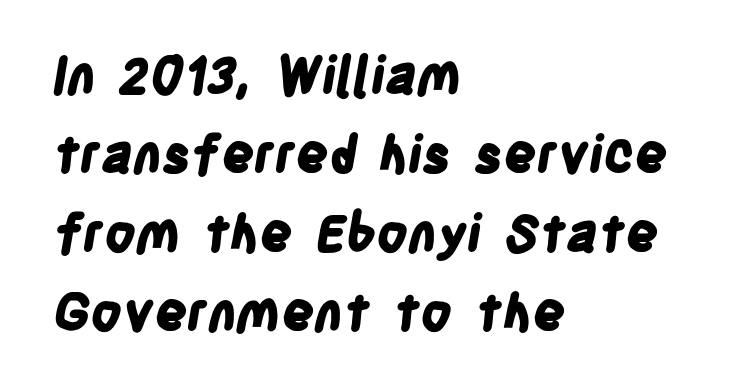
The face used here is a sans, in the tradition of grotesques and geometrics. Leftover space on each line is placed entirely after the last word. The gaps between neighbouring characters are ordinary and unremarkable. Here the designer chose a conventional face with non-uniform glyph widths. The line-height multiplier appears to be the usual default.
